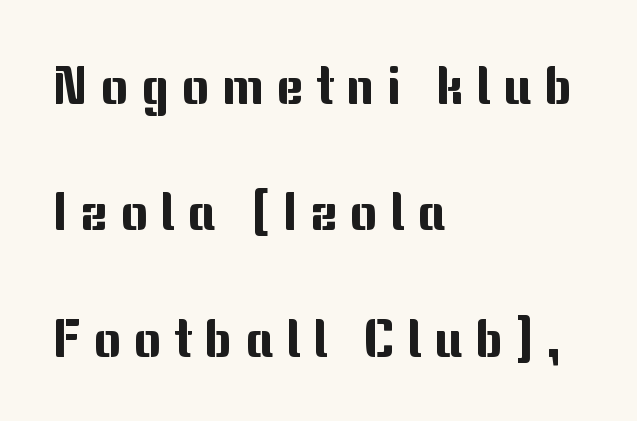
Q: Is the text italic (slanted)? A: No, it is upright.
Q: Is the typeface a serif or a sans-serif typeface? A: Sans-serif.
Q: Is the text underlined? A: No.
Q: How is the paragraph aligned? A: Left-aligned.
Q: Is the spacing between letters normal or unusually wide? A: Unusually wide.
Q: Is the spacing between lines tight, normal or loose? A: Loose.
Q: Width (condensed, normal, or wide)? A: Normal.
Q: Stroke contrast? A: Medium.
Q: x-height? A: Medium.
Q: Monospaced? A: No.
